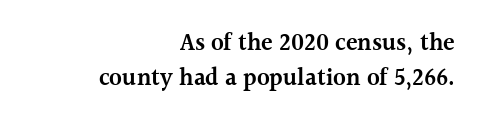
The image shows 24 px text type, upright; set right-aligned, normal line spacing (1.47x), normal letter spacing, not underlined.
